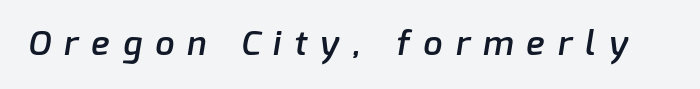
The image shows 34 px semibold sans-serif type; set unusually wide letter spacing (+0.39 em), not underlined; low stroke contrast and a medium x-height.
